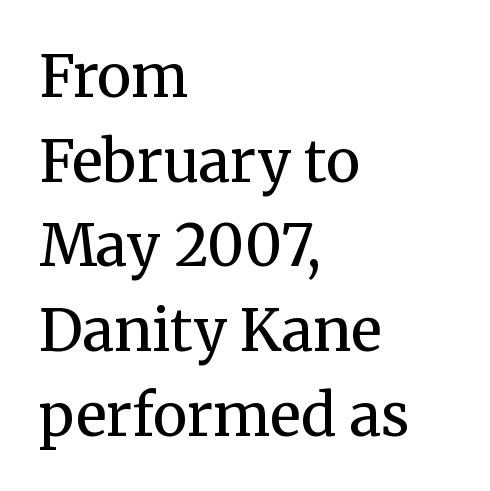
Q: Is the text bold? A: No.
Q: Is the text italic (slanted)? A: No, it is upright.
Q: Is the typeface a serif or a sans-serif typeface? A: Serif.
Q: Is the text underlined? A: No.
Q: How is the paragraph aligned? A: Left-aligned.
Q: Is the spacing between letters normal or unusually wide? A: Normal.
Q: Is the spacing between lines tight, normal or loose? A: Normal.
Q: Width (condensed, normal, or wide)? A: Normal.
Q: Stroke contrast? A: Medium.
Q: x-height? A: Medium.
Q: Monospaced? A: No.
